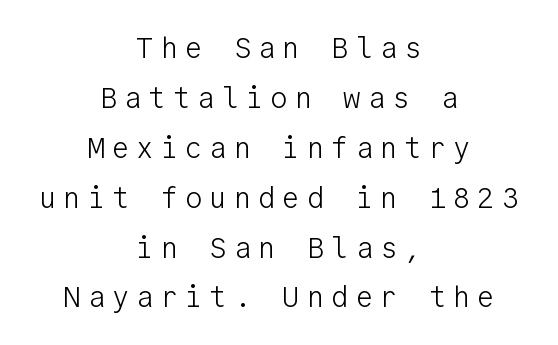
The image shows 29 px light sans-serif type, upright, monospaced; set centered, line spacing 1.72x, unusually wide letter spacing (+0.24 em), not underlined; low stroke contrast and a medium x-height.
